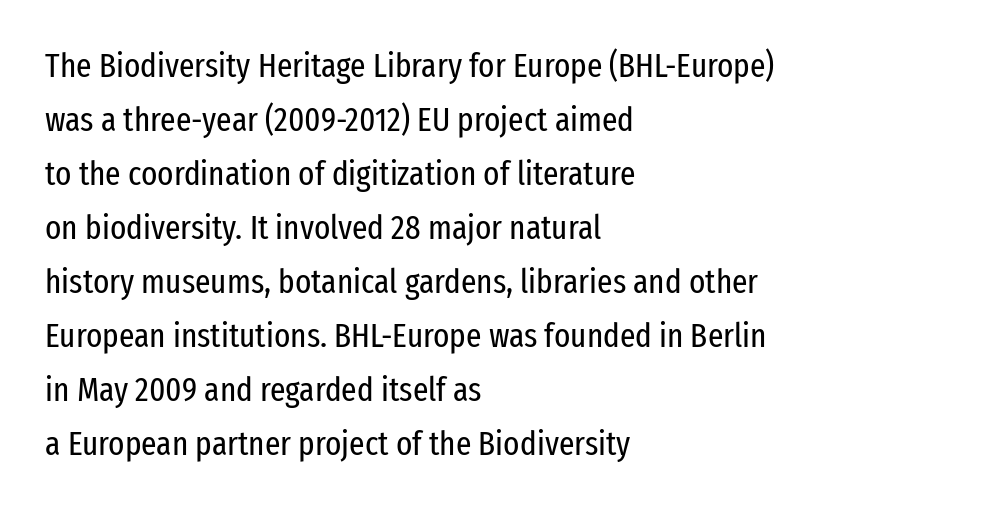
Q: Is the text bold? A: No.
Q: Is the text italic (slanted)? A: No, it is upright.
Q: Is the typeface a serif or a sans-serif typeface? A: Sans-serif.
Q: Is the text underlined? A: No.
Q: How is the paragraph aligned? A: Left-aligned.
Q: Is the spacing between letters normal or unusually wide? A: Normal.
Q: Is the spacing between lines tight, normal or loose? A: Normal.
Q: Width (condensed, normal, or wide)? A: Condensed.
Q: Stroke contrast? A: Low.
Q: x-height? A: Medium.
Q: Monospaced? A: No.
